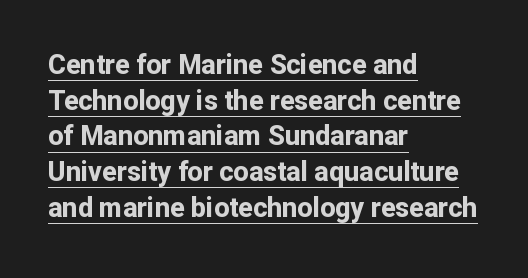
{"italic": "no", "bold": "yes", "underline": "yes", "align": "left", "line_spacing": "normal", "line_spacing_ratio": 1.32, "letter_spacing": "normal", "letter_spacing_em": 0.0, "glyph_px": 27}
